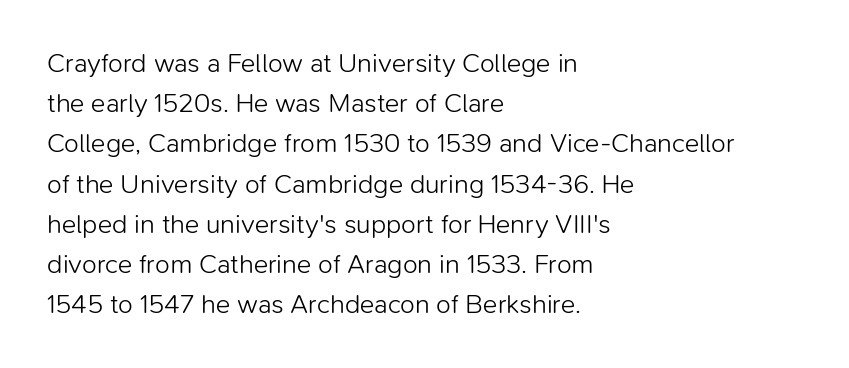
Q: Is the text bold? A: No.
Q: Is the text italic (slanted)? A: No, it is upright.
Q: Is the text underlined? A: No.
Q: How is the paragraph aligned? A: Left-aligned.
Q: Is the spacing between letters normal or unusually wide? A: Normal.
Q: Is the spacing between lines tight, normal or loose? A: Normal.
